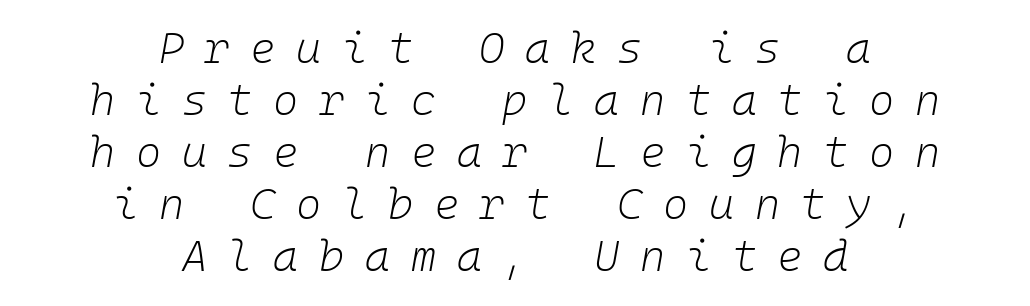
Q: Is the text bold? A: No.
Q: Is the text italic (slanted)? A: Yes, it leans right by about 10 degrees.
Q: Is the text underlined? A: No.
Q: How is the paragraph aligned? A: Centered.
Q: Is the spacing between letters normal or unusually wide? A: Unusually wide.
Q: Width (condensed, normal, or wide)? A: Normal.
Q: Stroke contrast? A: Low.
Q: x-height? A: Medium.
Q: Monospaced? A: Yes.
